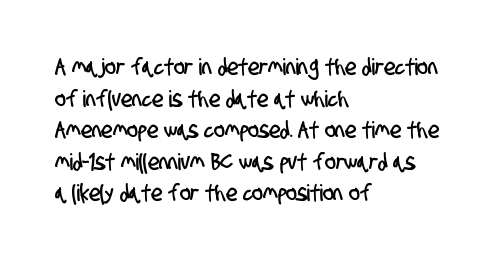
The rendering uses a moderate line-height, typical for paragraphs. A clean baseline with only descenders dipping below it. Compared with a centered layout, this one pins lines to the left instead. In terms of letterspacing, this is plain default setting.
